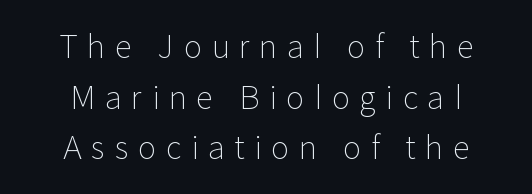
The image shows 31 px light sans-serif type, upright; set normal line spacing (1.63x), unusually wide letter spacing (+0.31 em), not underlined; low stroke contrast and a medium x-height.
